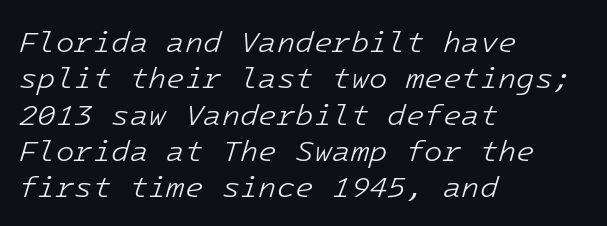
The image shows 30 px light type, italic (leaning right), monospaced; set left-aligned, line spacing 1.21x, normal letter spacing, not underlined; low stroke contrast and a medium x-height.
